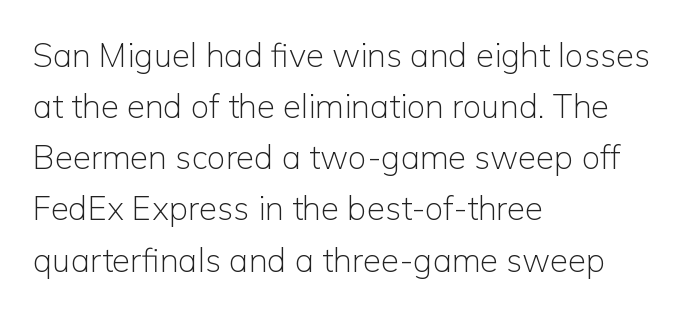
Each letter keeps its own natural width here, so spacing adapts to shape. Horizontally, the lines are justified to the leading edge only. The type sits square on the baseline with zero lean. Glance below the letters and you will spot only blank space.
